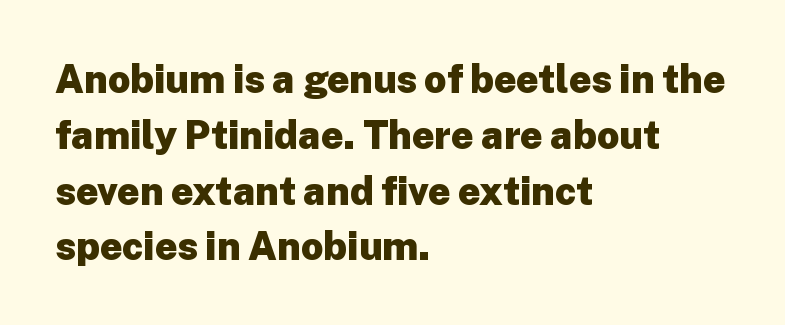
The image shows 39 px heavy sans-serif type, upright; set left-aligned, normal line spacing (1.43x), normal letter spacing, not underlined; low stroke contrast and a medium x-height.
